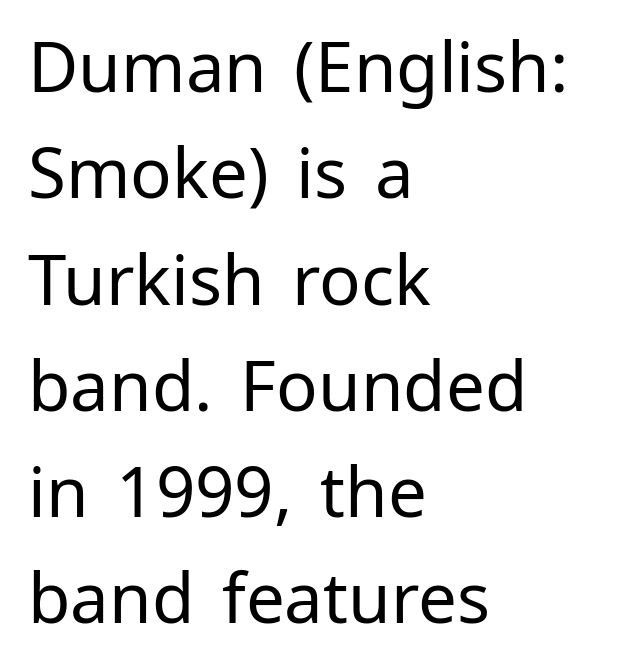
Q: Is the text bold? A: No.
Q: Is the text italic (slanted)? A: No, it is upright.
Q: Is the typeface a serif or a sans-serif typeface? A: Sans-serif.
Q: Is the text underlined? A: No.
Q: How is the paragraph aligned? A: Left-aligned.
Q: Is the spacing between letters normal or unusually wide? A: Normal.
Q: Is the spacing between lines tight, normal or loose? A: Normal.
Q: Width (condensed, normal, or wide)? A: Normal.
Q: Stroke contrast? A: Low.
Q: x-height? A: Medium.
Q: Monospaced? A: No.
